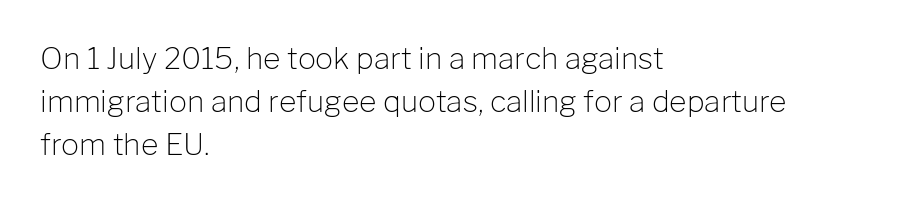
Q: Is the text bold? A: No.
Q: Is the text italic (slanted)? A: No, it is upright.
Q: Is the typeface a serif or a sans-serif typeface? A: Sans-serif.
Q: Is the text underlined? A: No.
Q: How is the paragraph aligned? A: Left-aligned.
Q: Is the spacing between letters normal or unusually wide? A: Normal.
Q: Is the spacing between lines tight, normal or loose? A: Normal.
Q: Width (condensed, normal, or wide)? A: Normal.
Q: Stroke contrast? A: Low.
Q: x-height? A: Medium.
Q: Monospaced? A: No.
